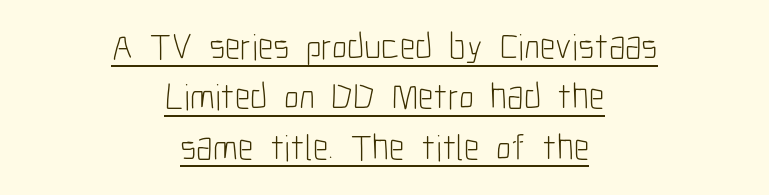
{"serif": "no", "italic": "no", "bold": "no", "weight": "light", "width": "condensed", "stroke_contrast": "low", "x_height": "medium", "monospaced": "no", "underline": "yes", "align": "center", "line_spacing": "normal", "line_spacing_ratio": 1.36, "letter_spacing": "normal", "letter_spacing_em": 0.0, "glyph_px": 37}
